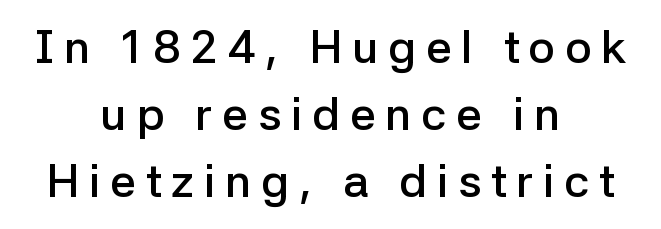
Q: Is the text bold? A: Semi-bold.
Q: Is the text italic (slanted)? A: No, it is upright.
Q: Is the typeface a serif or a sans-serif typeface? A: Sans-serif.
Q: Is the text underlined? A: No.
Q: How is the paragraph aligned? A: Centered.
Q: Is the spacing between letters normal or unusually wide? A: Unusually wide.
Q: Is the spacing between lines tight, normal or loose? A: Normal.
Q: Width (condensed, normal, or wide)? A: Normal.
Q: Stroke contrast? A: Low.
Q: x-height? A: Medium.
Q: Monospaced? A: No.
